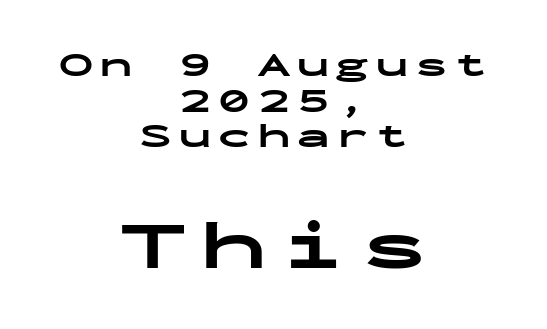
{"serif": "no", "italic": "no", "bold": "yes", "weight": "bold", "width": "wide", "stroke_contrast": "low", "x_height": "medium", "monospaced": "yes", "underline": "no", "align": "center", "line_spacing": "tight", "line_spacing_ratio": 1.05, "larger_block": "second", "size_ratio": 2.03, "glyph_px": 69}
